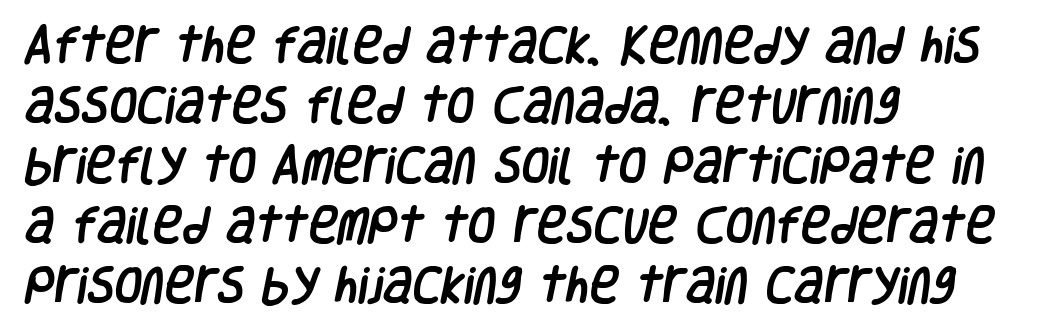
Q: Is the typeface a serif or a sans-serif typeface? A: Sans-serif.
Q: Is the text underlined? A: No.
Q: How is the paragraph aligned? A: Left-aligned.
Q: Is the spacing between letters normal or unusually wide? A: Normal.
Q: Is the spacing between lines tight, normal or loose? A: Normal.
Q: Width (condensed, normal, or wide)? A: Condensed.
Q: Stroke contrast? A: Low.
Q: x-height? A: Large.
Q: Monospaced? A: No.
